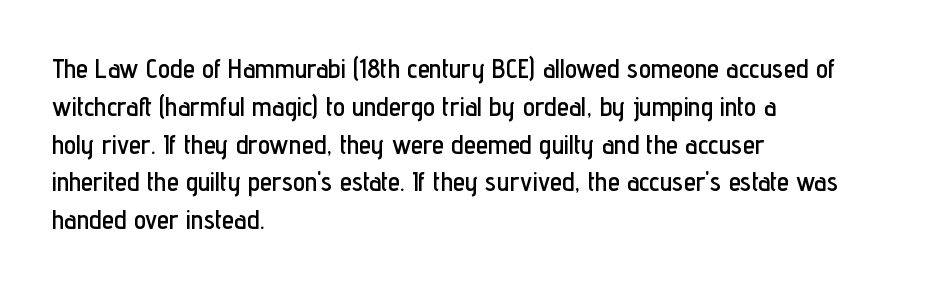
The ragged edge is on the right, which tells us the setting is flush left. Underline: absent. Does the leading feel generous? No, just average. The type is set solid horizontally, with unmodified tracking.
